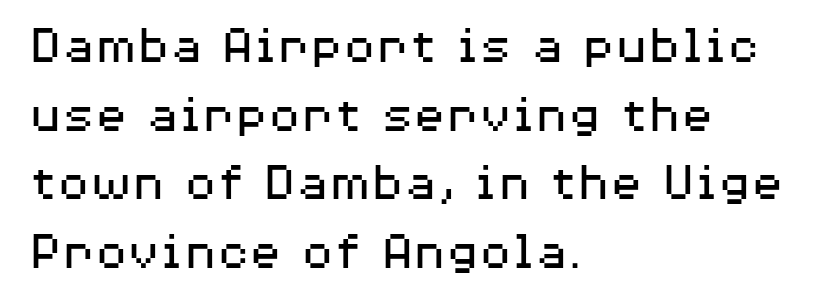
Q: Is the text bold? A: No.
Q: Is the text italic (slanted)? A: No, it is upright.
Q: Is the typeface a serif or a sans-serif typeface? A: Sans-serif.
Q: Is the text underlined? A: No.
Q: How is the paragraph aligned? A: Left-aligned.
Q: Is the spacing between letters normal or unusually wide? A: Normal.
Q: Is the spacing between lines tight, normal or loose? A: Normal.
Q: Width (condensed, normal, or wide)? A: Wide.
Q: Stroke contrast? A: Medium.
Q: x-height? A: Medium.
Q: Monospaced? A: No.
